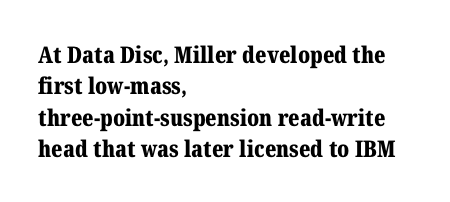
{"italic": "no", "bold": "yes", "underline": "no", "align": "left", "line_spacing": "normal", "line_spacing_ratio": 1.36, "letter_spacing": "normal", "letter_spacing_em": 0.0, "glyph_px": 23}
